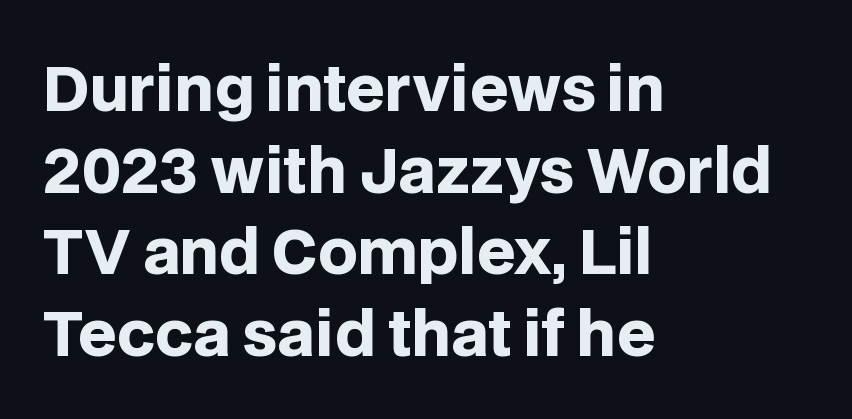
{"serif": "no", "italic": "no", "bold": "yes", "weight": "heavy", "width": "normal", "stroke_contrast": "low", "x_height": "large", "monospaced": "no", "underline": "no", "align": "left", "line_spacing": "normal", "line_spacing_ratio": 1.34, "letter_spacing": "normal", "letter_spacing_em": 0.0, "glyph_px": 61}
